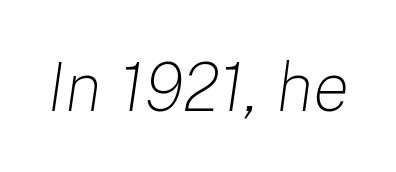
The weight tops out at a normal text grade. This sample has the flowing, uneven cadence of proportional lettering. Descender tails drop into unmarked territory. The rendering keeps characters at their native spacing.
